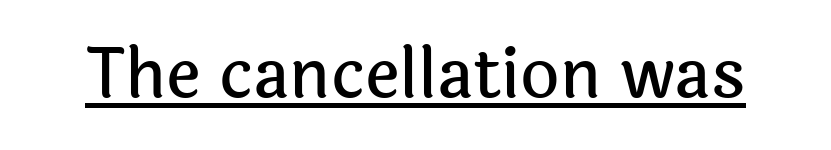
Q: Is the text italic (slanted)? A: No, it is upright.
Q: Is the typeface a serif or a sans-serif typeface? A: Sans-serif.
Q: Is the text underlined? A: Yes.
Q: Is the spacing between letters normal or unusually wide? A: Normal.
Q: Width (condensed, normal, or wide)? A: Normal.
Q: x-height? A: Medium.
Q: Monospaced? A: No.
